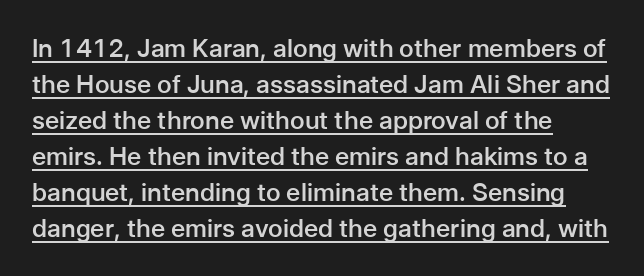
The image shows 25 px text type, upright; set left-aligned, normal line spacing (1.44x), normal letter spacing, underlined.
